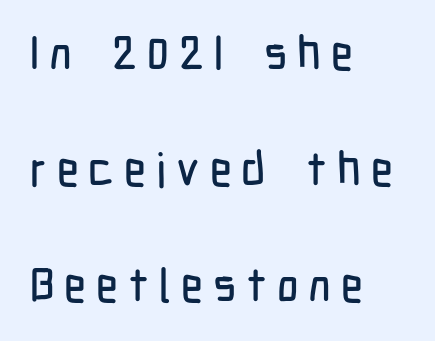
Q: Is the text italic (slanted)? A: No, it is upright.
Q: Is the typeface a serif or a sans-serif typeface? A: Sans-serif.
Q: Is the text underlined? A: No.
Q: How is the paragraph aligned? A: Left-aligned.
Q: Is the spacing between letters normal or unusually wide? A: Unusually wide.
Q: Is the spacing between lines tight, normal or loose? A: Loose.
Q: Width (condensed, normal, or wide)? A: Condensed.
Q: Stroke contrast? A: Low.
Q: x-height? A: Medium.
Q: Monospaced? A: No.
